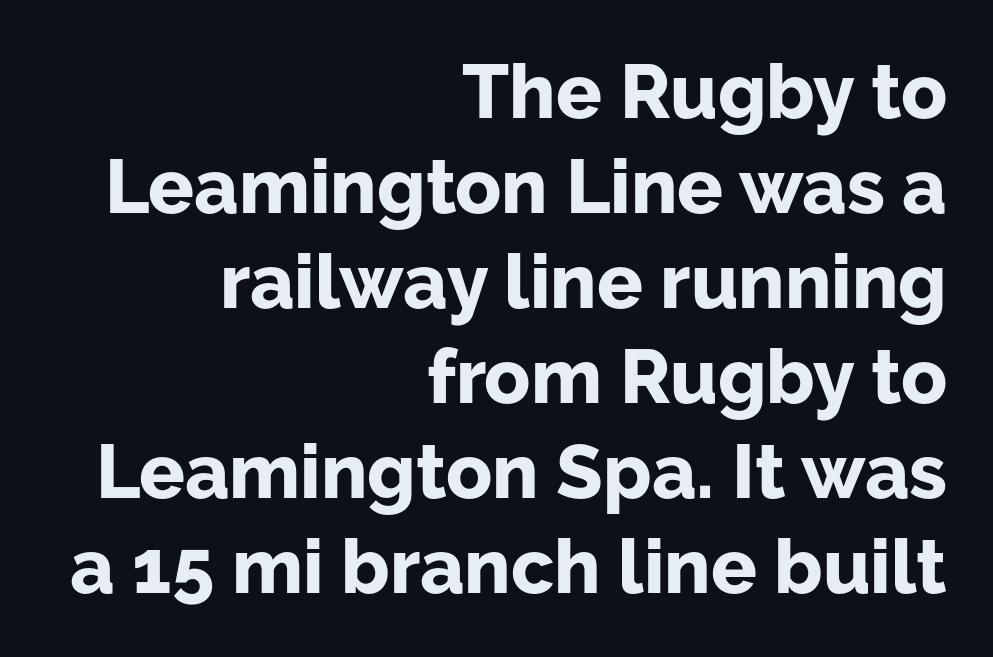
Only glyphs here, with clear space below each row. No feet cap the strokes, marking this as sans-serif type. Does extra space separate the letters? No, they use regular spacing. One glance says typical: line gaps are just what's usual. Looks like regular typesetting: each glyph gets only the width it needs.
